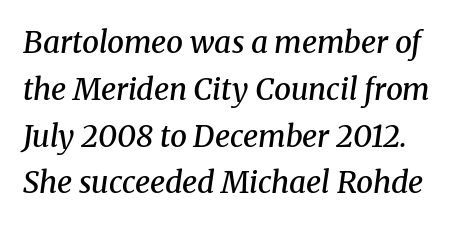
The image shows 30 px semibold serif type, italic (leaning right); set normal line spacing (1.56x), normal letter spacing, not underlined; medium stroke contrast and a medium x-height.
